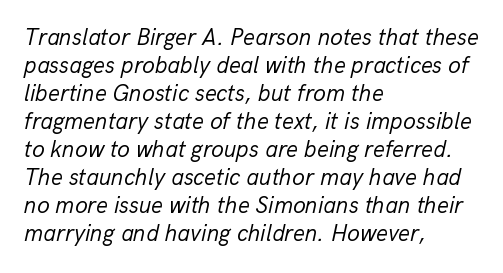
Check the space under the baseline: it is left empty. The font is comparable to plain body text, perhaps lighter. Alignment: flush left. A typesetter would call this zero additional tracking. The passage shown leans; its letterforms are oblique.
